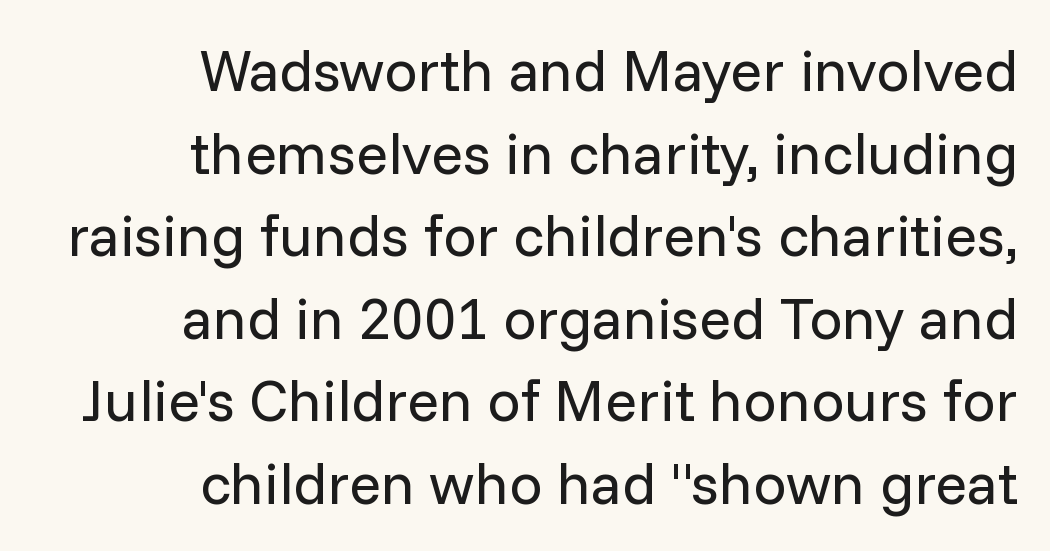
The image shows 59 px regular-weight sans-serif type, upright; set right-aligned, normal line spacing (1.4x), normal letter spacing, not underlined; low stroke contrast and a medium x-height.
